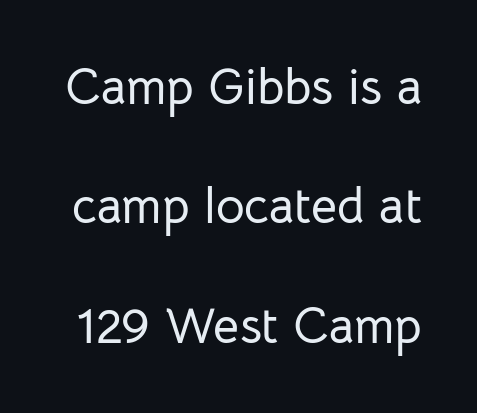
The image shows 50 px sans-serif type, upright; set loose line spacing (2.39x), normal letter spacing, not underlined; low stroke contrast and a medium x-height.
